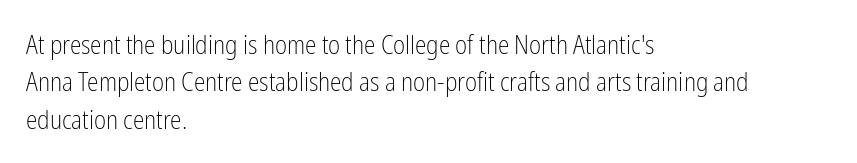
{"italic": "no", "bold": "no", "underline": "no", "align": "left", "line_spacing": "normal", "line_spacing_ratio": 1.44, "letter_spacing": "normal", "letter_spacing_em": 0.0, "glyph_px": 26}
